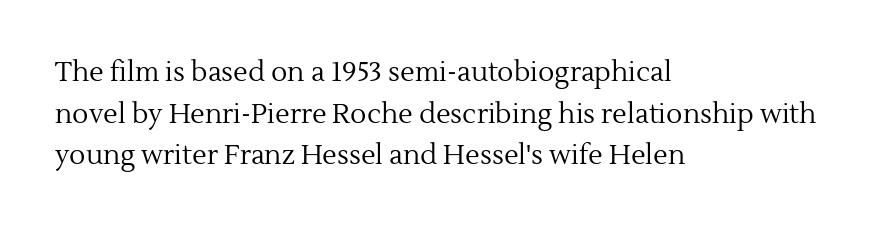
{"italic": "no", "bold": "no", "underline": "no", "align": "left", "line_spacing": "normal", "line_spacing_ratio": 1.54, "letter_spacing": "normal", "letter_spacing_em": 0.0, "glyph_px": 27}
